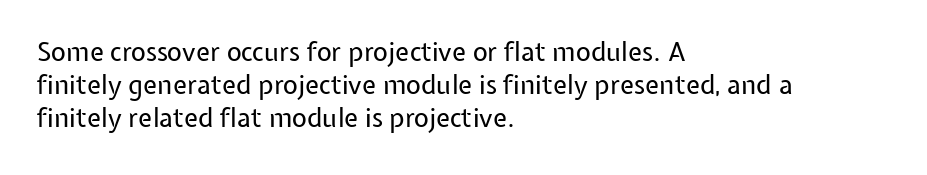
Check the space under the baseline: it is left empty. Posture: upright roman. Is the type heavy? It reads as light-to-regular instead. One-word summary of the alignment: left. The line-height multiplier appears to be the usual default.
